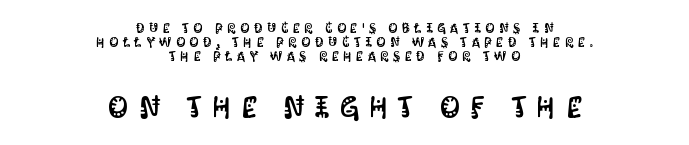
The image shows 31 px condensed sans-serif type, upright; set centered, tight line spacing (1.01x), unusually wide letter spacing (+0.33 em), not underlined; the second (bottom) block is 2.21x larger; medium stroke contrast and a large x-height.
